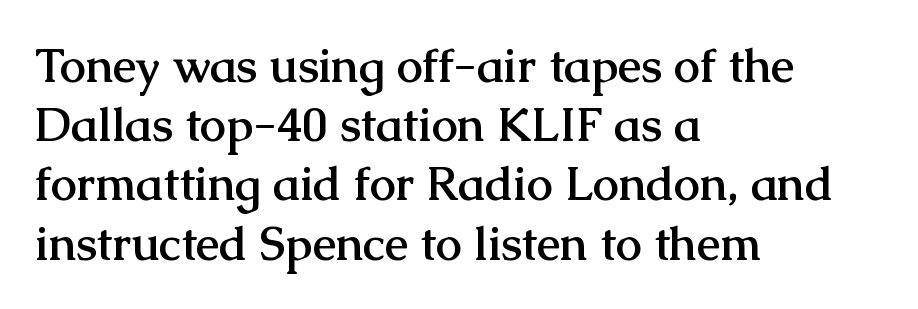
Successive baselines arrive at the customary interval. This is roman type, the default non-slanted kind. Letterform terminals end in serifs throughout the passage. Letters rest on an invisible, unmarked baseline. Plenty of ink on the page — the face is bold. Each line starts at the same left margin while the right side varies.
